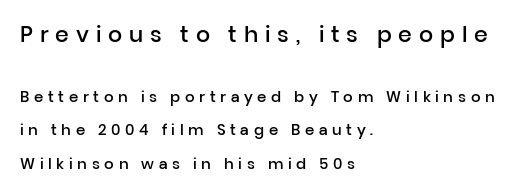
{"italic": "no", "bold": "semi", "underline": "no", "align": "left", "line_spacing": "loose", "line_spacing_ratio": 2.24, "letter_spacing": "wide", "letter_spacing_em": 0.31, "larger_block": "first", "size_ratio": 1.47, "glyph_px": 22}
